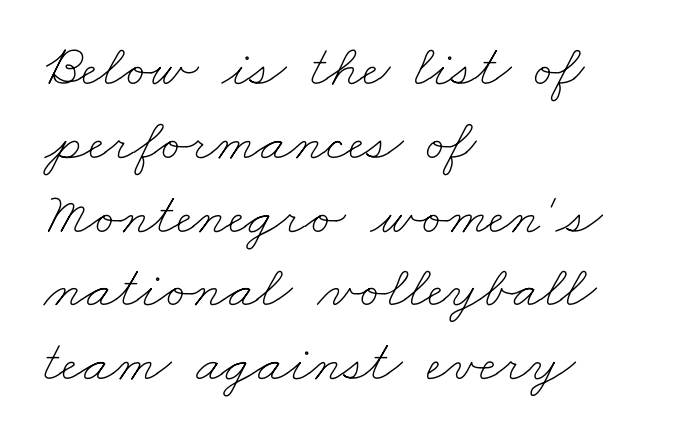
Each letter keeps its own natural width here, so spacing adapts to shape. All the whitespace from short lines collects on the right. The cut favours lightness, reaching ordinary text weight at its darkest. Descender tails drop into unmarked territory. How are the letters spaced? Ordinarily, with no added tracking.
